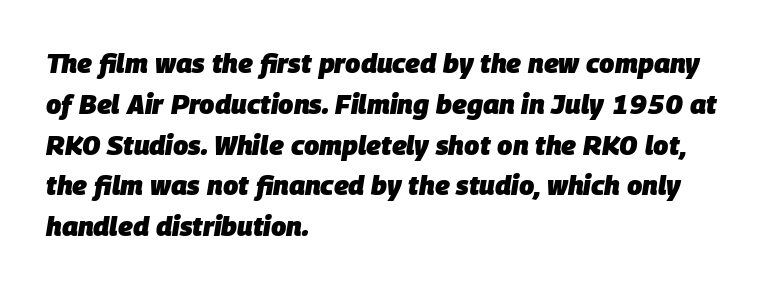
The lines in this sample share a left origin and differ only in where they stop. Type without underlining. A typesetter would call this leading conventional body-copy spacing. You could call the tracking neutral — neither tight nor loose. Is the type bold? Yes — the strokes are clearly thick and heavy. A typesetter would mark this as italic.
